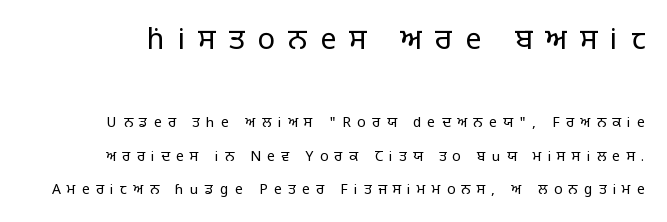
Q: Is the text bold? A: No.
Q: Is the text italic (slanted)? A: No, it is upright.
Q: Is the typeface a serif or a sans-serif typeface? A: Sans-serif.
Q: Is the text underlined? A: No.
Q: Is the spacing between letters normal or unusually wide? A: Unusually wide.
Q: Is the spacing between lines tight, normal or loose? A: Loose.
Q: Which block of text is set in a larger size, the first (top) or the second (bottom)? A: The first (top) one.
Q: Width (condensed, normal, or wide)? A: Normal.
Q: Stroke contrast? A: Low.
Q: x-height? A: Large.
Q: Monospaced? A: No.
